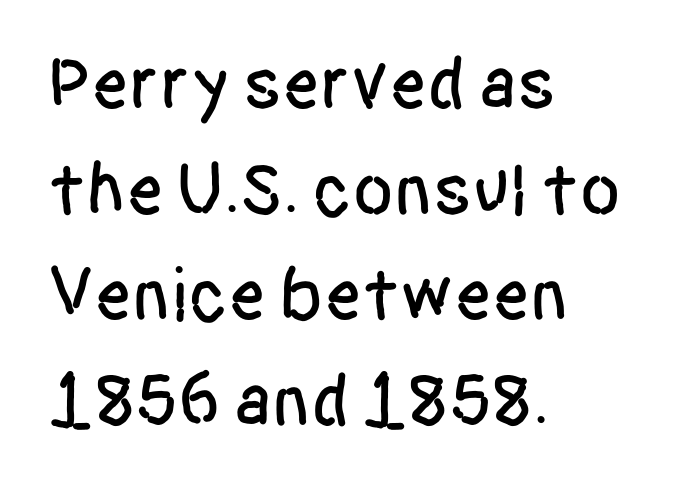
Q: Is the text italic (slanted)? A: No, it is upright.
Q: Is the typeface a serif or a sans-serif typeface? A: Sans-serif.
Q: Is the text underlined? A: No.
Q: How is the paragraph aligned? A: Left-aligned.
Q: Is the spacing between letters normal or unusually wide? A: Normal.
Q: Is the spacing between lines tight, normal or loose? A: Normal.
Q: Width (condensed, normal, or wide)? A: Condensed.
Q: Stroke contrast? A: Low.
Q: x-height? A: Large.
Q: Monospaced? A: No.
